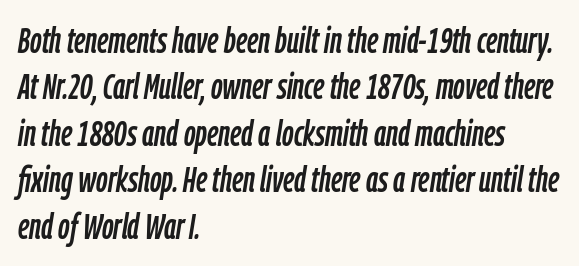
Varying glyph widths throughout — classic text-font behaviour. Compared with typical paragraphs, the rows here are spaced about the same. Students, note that the glyphs here touch the page at normal intervals. A typesetter would mark this as italic. Letters rest on an invisible, unmarked baseline.
